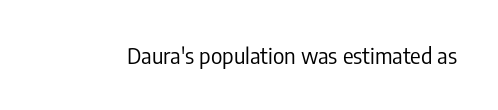
{"italic": "no", "bold": "no", "underline": "no", "letter_spacing": "normal", "letter_spacing_em": 0.0, "glyph_px": 22}
